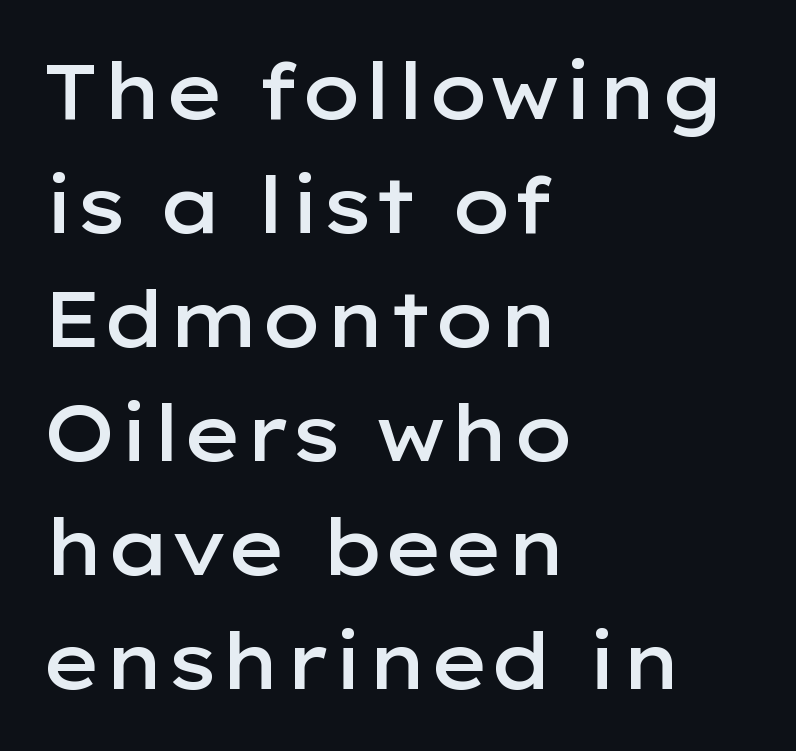
Q: Is the text bold? A: Semi-bold.
Q: Is the text italic (slanted)? A: No, it is upright.
Q: Is the typeface a serif or a sans-serif typeface? A: Sans-serif.
Q: Is the text underlined? A: No.
Q: How is the paragraph aligned? A: Left-aligned.
Q: Is the spacing between letters normal or unusually wide? A: Normal.
Q: Is the spacing between lines tight, normal or loose? A: Normal.
Q: Width (condensed, normal, or wide)? A: Wide.
Q: Stroke contrast? A: Low.
Q: x-height? A: Medium.
Q: Monospaced? A: No.
